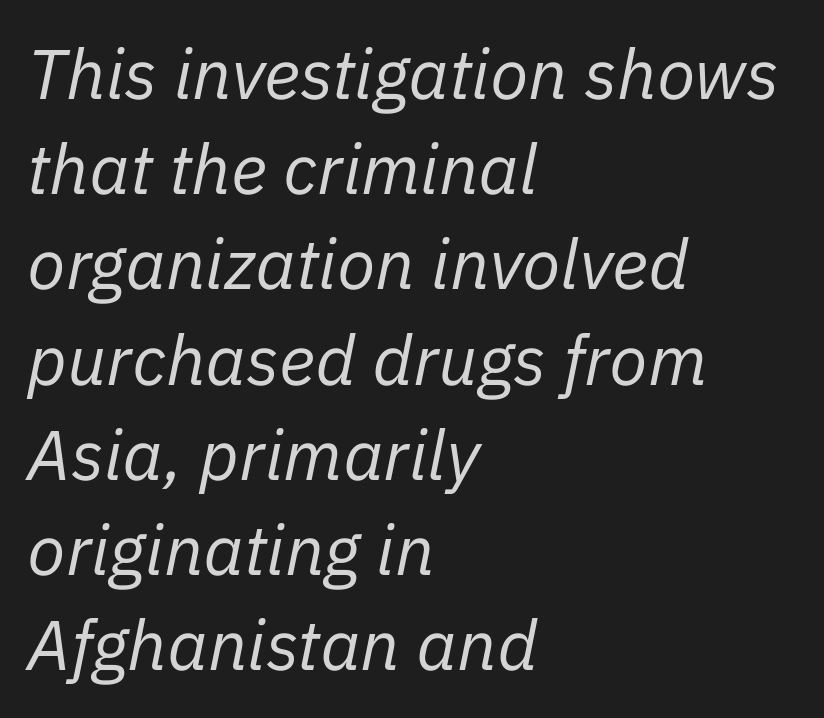
The image shows 70 px regular-weight type, italic (leaning right); set left-aligned, normal line spacing (1.36x), normal letter spacing, not underlined; low stroke contrast and a medium x-height.
